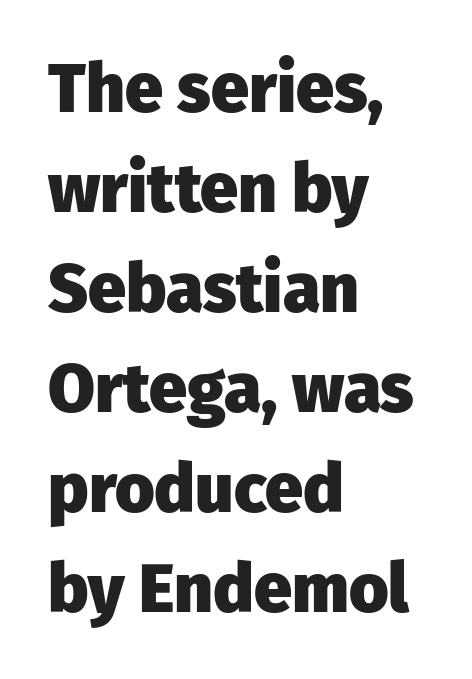
Q: Is the text bold? A: Yes.
Q: Is the text italic (slanted)? A: No, it is upright.
Q: Is the typeface a serif or a sans-serif typeface? A: Sans-serif.
Q: Is the text underlined? A: No.
Q: How is the paragraph aligned? A: Left-aligned.
Q: Is the spacing between letters normal or unusually wide? A: Normal.
Q: Is the spacing between lines tight, normal or loose? A: Normal.
Q: Width (condensed, normal, or wide)? A: Normal.
Q: Stroke contrast? A: Low.
Q: x-height? A: Medium.
Q: Monospaced? A: No.
